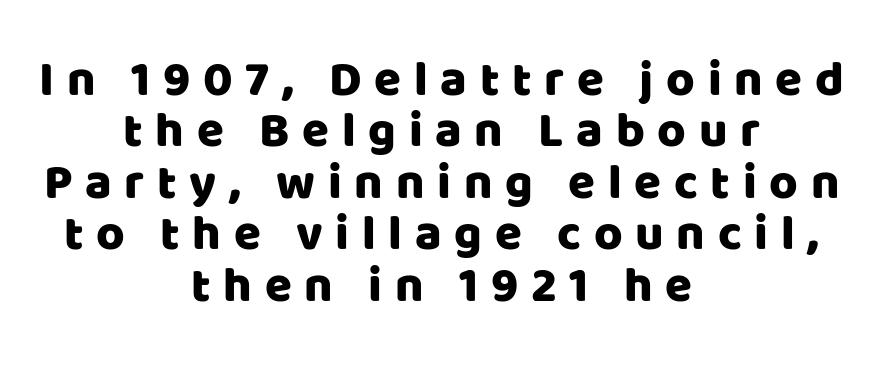
Type style note: lacks serifs. Each letter keeps its own natural width here, so spacing adapts to shape. Plain, unruled lines of type. The rendering uses a small line-height, squeezing the rows.
